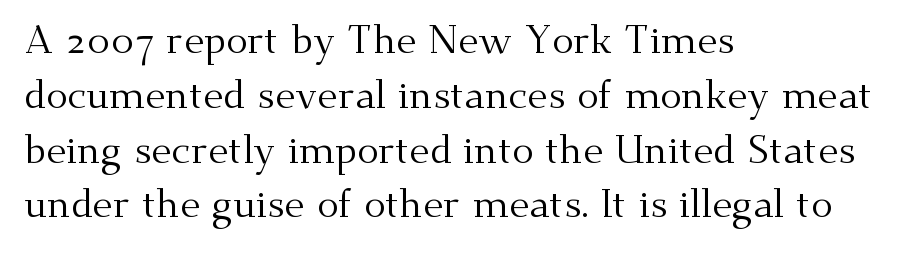
{"serif": "yes", "italic": "no", "bold": "no", "weight": "regular", "width": "normal", "stroke_contrast": "medium", "x_height": "small", "monospaced": "no", "underline": "no", "align": "left", "line_spacing": "normal", "line_spacing_ratio": 1.37, "letter_spacing": "normal", "letter_spacing_em": 0.0, "glyph_px": 40}
